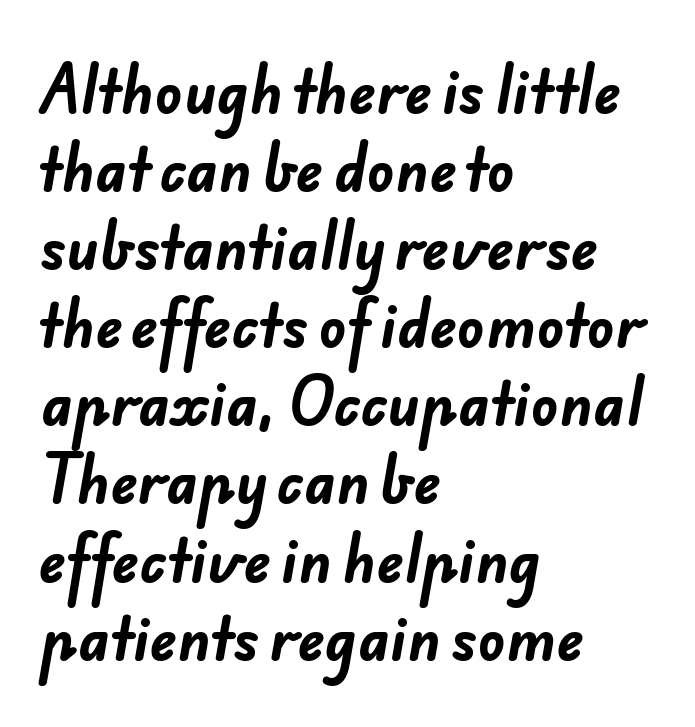
{"serif": "no", "bold": "yes", "weight": "bold", "width": "normal", "stroke_contrast": "low", "x_height": "small", "monospaced": "no", "underline": "no", "align": "left", "line_spacing": "normal", "line_spacing_ratio": 1.37, "letter_spacing": "normal", "letter_spacing_em": 0.0, "glyph_px": 57}
